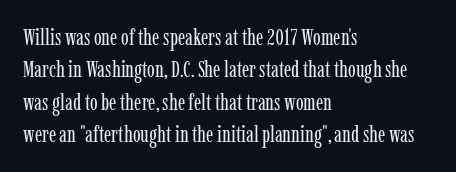
Q: Is the text bold? A: No.
Q: Is the text italic (slanted)? A: No, it is upright.
Q: Is the text underlined? A: No.
Q: How is the paragraph aligned? A: Left-aligned.
Q: Is the spacing between letters normal or unusually wide? A: Normal.
Q: Is the spacing between lines tight, normal or loose? A: Normal.
